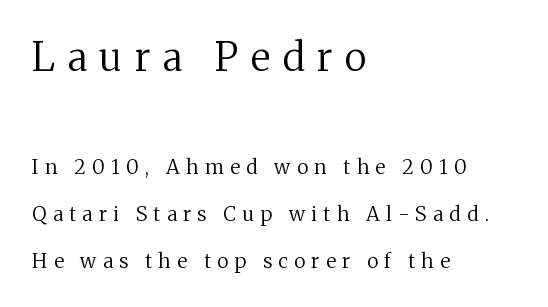
Q: Is the text bold? A: No.
Q: Is the text italic (slanted)? A: No, it is upright.
Q: Is the typeface a serif or a sans-serif typeface? A: Serif.
Q: Is the text underlined? A: No.
Q: How is the paragraph aligned? A: Left-aligned.
Q: Is the spacing between letters normal or unusually wide? A: Unusually wide.
Q: Is the spacing between lines tight, normal or loose? A: Loose.
Q: Which block of text is set in a larger size, the first (top) or the second (bottom)? A: The first (top) one.
Q: Width (condensed, normal, or wide)? A: Normal.
Q: Stroke contrast? A: Medium.
Q: x-height? A: Medium.
Q: Monospaced? A: No.
